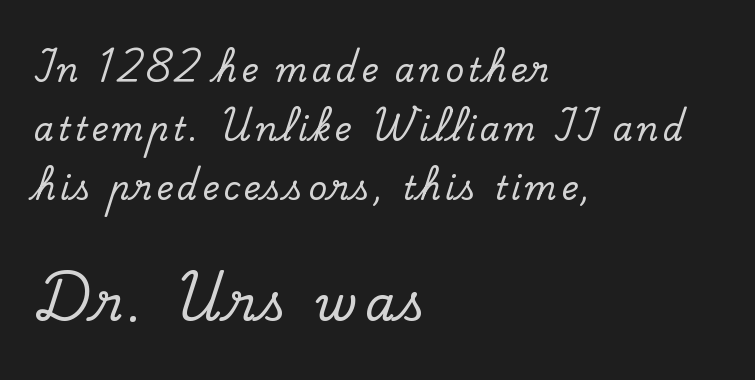
Q: Is the text italic (slanted)? A: Yes.
Q: Is the typeface a serif or a sans-serif typeface? A: Serif.
Q: Is the text underlined? A: No.
Q: How is the paragraph aligned? A: Left-aligned.
Q: Which block of text is set in a larger size, the first (top) or the second (bottom)? A: The second (bottom) one.
Q: Width (condensed, normal, or wide)? A: Normal.
Q: Stroke contrast? A: Low.
Q: x-height? A: Small.
Q: Monospaced? A: No.
